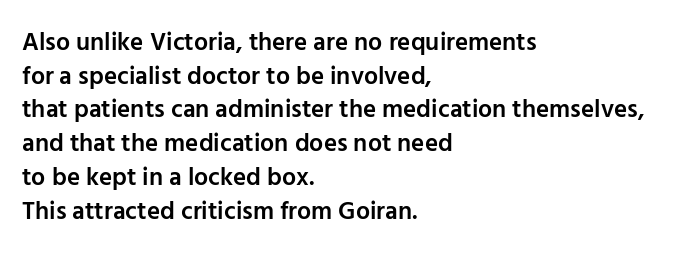
Is there any slant? The stems are plumb. Only glyphs here, with clear space below each row. A fair bit of extra ink — the face is semibold, not bold. Honestly, the row spacing looks completely unremarkable. These lines stack with their left ends in a neat column.
